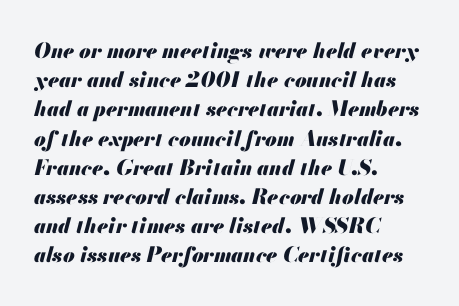
The image shows 21 px bold type, italic (leaning right); set left-aligned, normal line spacing (1.39x), normal letter spacing, not underlined.
